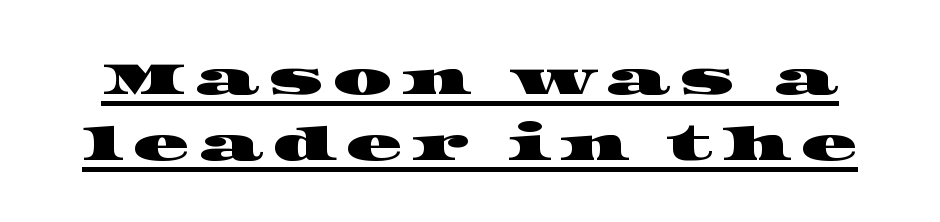
The image shows 47 px wide serif type; set normal line spacing (1.4x), underlined; high stroke contrast and a large x-height.
